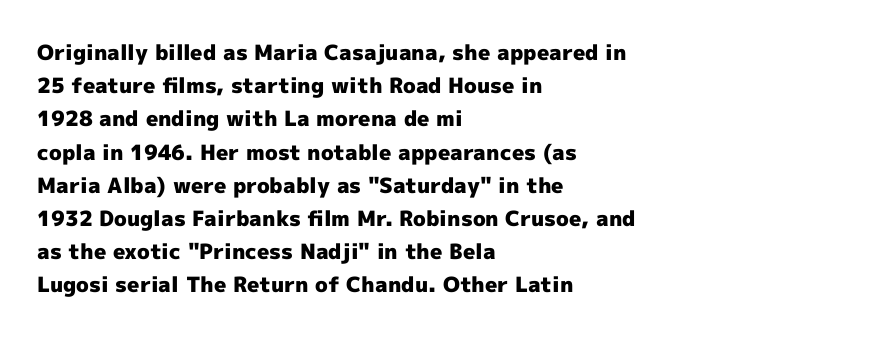
The font is running at its bold setting. Letters rest on an invisible, unmarked baseline. Students, note that the glyphs here touch the page at normal intervals. The rendering anchors every line to the left-hand side.
